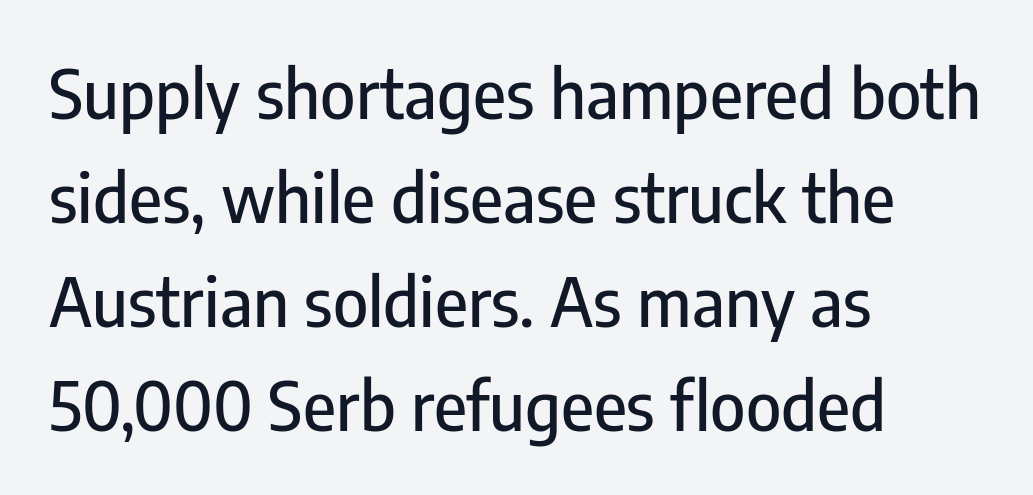
The image shows 67 px condensed sans-serif type, upright; set left-aligned, normal line spacing (1.55x), normal letter spacing, not underlined; low stroke contrast and a medium x-height.
